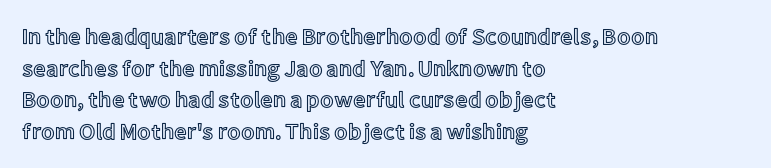
Q: Is the text italic (slanted)? A: No, it is upright.
Q: Is the text underlined? A: No.
Q: How is the paragraph aligned? A: Left-aligned.
Q: Is the spacing between letters normal or unusually wide? A: Normal.
Q: Is the spacing between lines tight, normal or loose? A: Normal.
